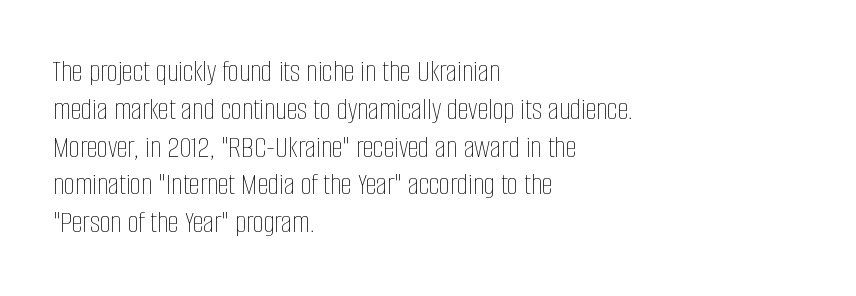
The passage shown has conventional tracking throughout. Quick note: not italic, upright. No word sits above an underline. This is not heavy type; no bold has been used.
